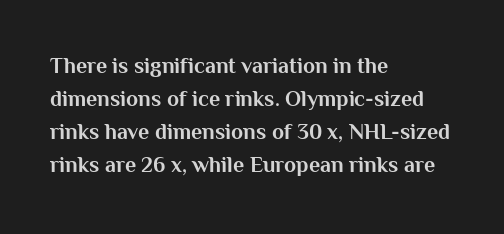
The image shows 22 px bold type, upright; set left-aligned, normal line spacing (1.5x), normal letter spacing, not underlined.
